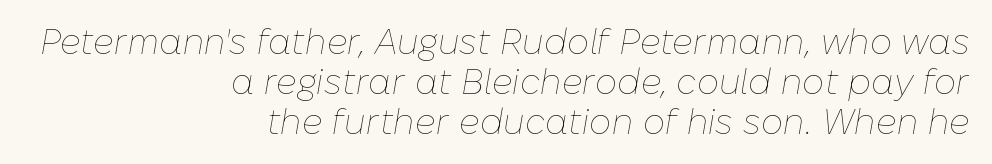
When letters slant like this, we call the style italic. Character widths vary here, with narrow letters taking less room than wide ones. Weight class: somewhere from thin through regular. The text block is weighted toward the right margin, trailing off unevenly leftward. The space directly below the letters is spotless.
